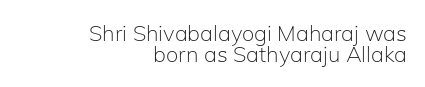
{"italic": "no", "bold": "no", "underline": "no", "align": "right", "line_spacing": "tight", "line_spacing_ratio": 0.97, "letter_spacing": "normal", "letter_spacing_em": 0.0, "glyph_px": 22}
